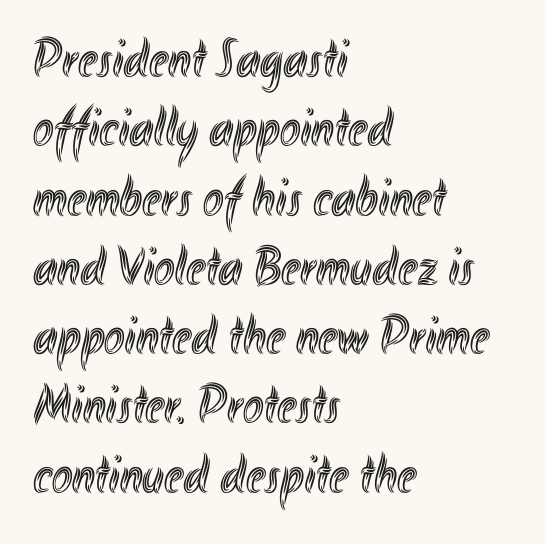
The image shows 55 px condensed type; set left-aligned, normal line spacing (1.26x), normal letter spacing, not underlined; a small x-height.
